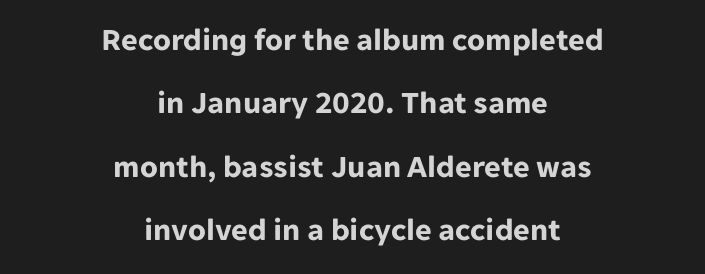
Q: Is the text bold? A: Yes.
Q: Is the text italic (slanted)? A: No, it is upright.
Q: Is the typeface a serif or a sans-serif typeface? A: Sans-serif.
Q: Is the text underlined? A: No.
Q: How is the paragraph aligned? A: Centered.
Q: Is the spacing between letters normal or unusually wide? A: Normal.
Q: Is the spacing between lines tight, normal or loose? A: Loose.
Q: Width (condensed, normal, or wide)? A: Normal.
Q: Stroke contrast? A: Low.
Q: x-height? A: Medium.
Q: Monospaced? A: No.
